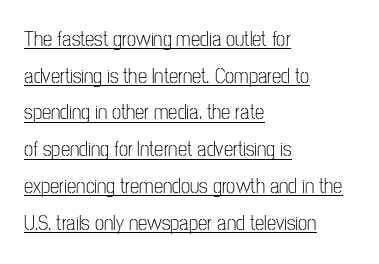
Q: Is the text bold? A: No.
Q: Is the text italic (slanted)? A: No, it is upright.
Q: Is the text underlined? A: Yes.
Q: How is the paragraph aligned? A: Left-aligned.
Q: Is the spacing between letters normal or unusually wide? A: Normal.
